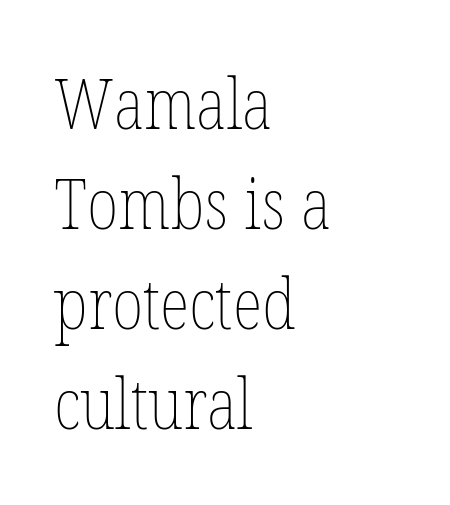
The zone under the glyphs is completely vacant. Between one letter and the next there's only the usual sliver of space. On a weight scale, this lands at 450 or below. Each new line begins a customary step beneath the previous one. This sample uses an upright cut, with every glyph sitting square on the baseline.
